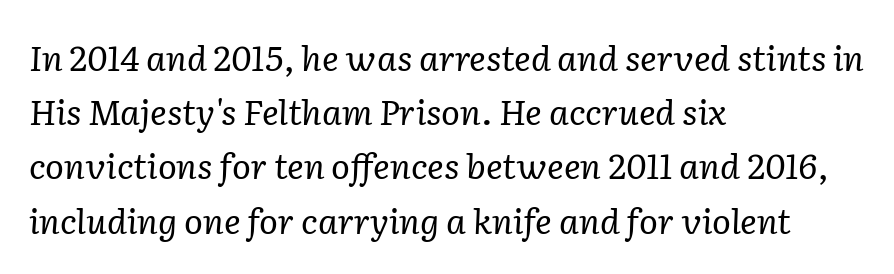
Q: Is the text bold? A: No.
Q: Is the text italic (slanted)? A: Yes, it leans right by about 2 degrees.
Q: Is the typeface a serif or a sans-serif typeface? A: Serif.
Q: Is the text underlined? A: No.
Q: How is the paragraph aligned? A: Left-aligned.
Q: Is the spacing between letters normal or unusually wide? A: Normal.
Q: Is the spacing between lines tight, normal or loose? A: Normal.
Q: Width (condensed, normal, or wide)? A: Normal.
Q: Stroke contrast? A: Low.
Q: x-height? A: Medium.
Q: Monospaced? A: No.
